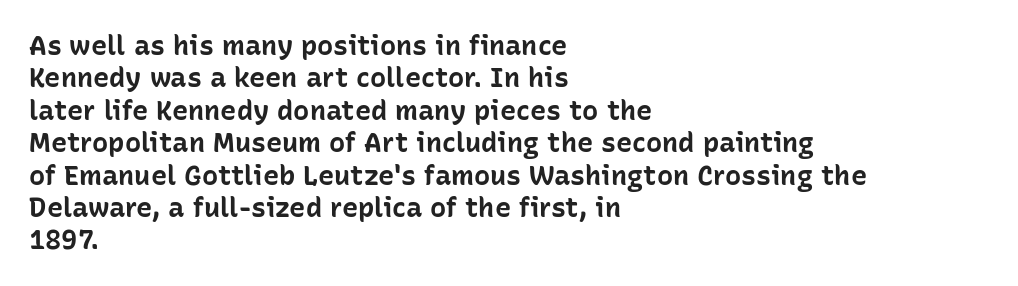
Q: Is the text bold? A: Yes.
Q: Is the text italic (slanted)? A: No, it is upright.
Q: Is the text underlined? A: No.
Q: How is the paragraph aligned? A: Left-aligned.
Q: Is the spacing between letters normal or unusually wide? A: Normal.
